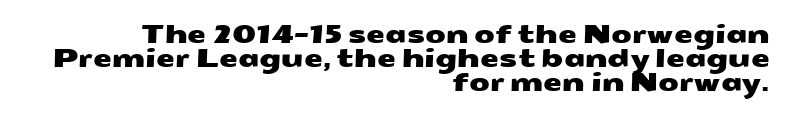
Q: Is the text underlined? A: No.
Q: How is the paragraph aligned? A: Right-aligned.
Q: Is the spacing between letters normal or unusually wide? A: Normal.
Q: Is the spacing between lines tight, normal or loose? A: Tight.
